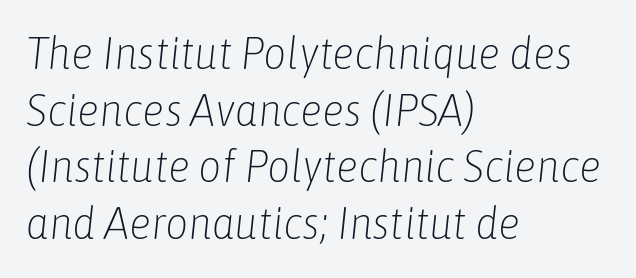
The passage shown is not underscored anywhere. Every character sits at an angle, as italics do. No extra ink here — the face is not bold. Evenly set lines give the paragraph a standard silhouette. Notice how the passage keeps a crisp vertical edge on the left only.
